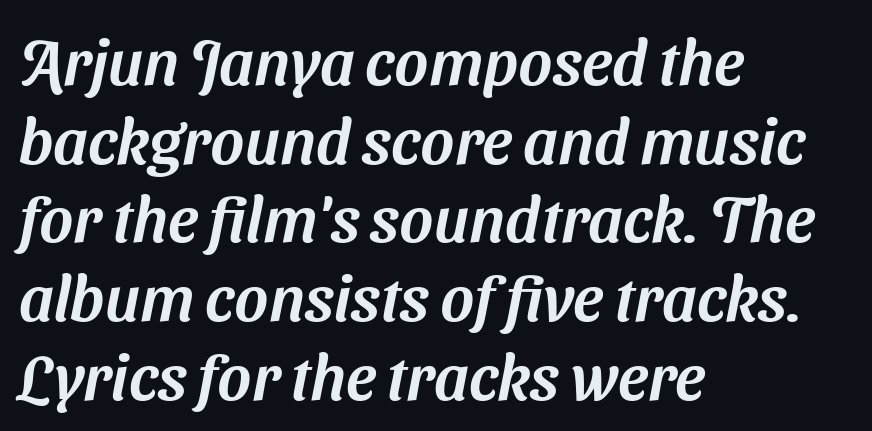
Leftover space on each line is placed entirely after the last word. Honestly, the letter spacing is just normal — you wouldn't notice it. Each row of text sits above clean, open space. Look at the bottom of the vertical strokes: they stop flat, with no serifs. Proportional: the letters do not fall into vertical columns.
